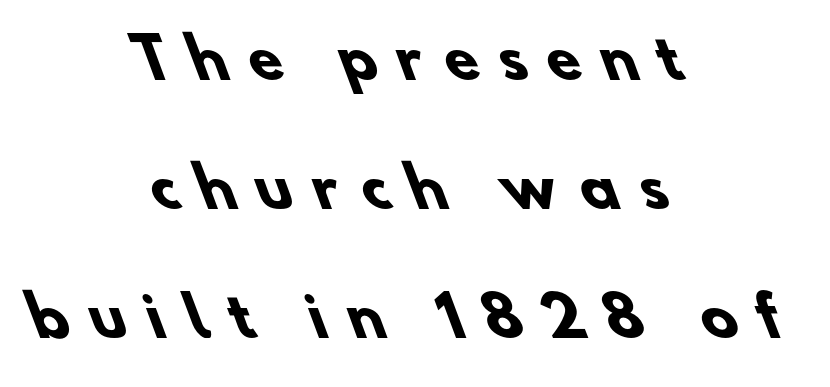
Q: Is the text bold? A: Yes.
Q: Is the typeface a serif or a sans-serif typeface? A: Sans-serif.
Q: Is the text underlined? A: No.
Q: How is the paragraph aligned? A: Centered.
Q: Is the spacing between letters normal or unusually wide? A: Unusually wide.
Q: Is the spacing between lines tight, normal or loose? A: Loose.
Q: Width (condensed, normal, or wide)? A: Normal.
Q: Stroke contrast? A: Low.
Q: x-height? A: Small.
Q: Monospaced? A: No.
